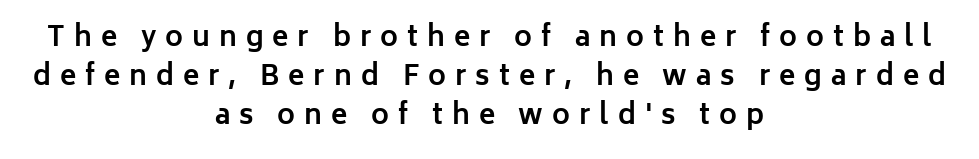
{"italic": "no", "bold": "yes", "underline": "no", "align": "center", "line_spacing": "normal", "line_spacing_ratio": 1.45, "letter_spacing": "wide", "letter_spacing_em": 0.33, "glyph_px": 27}
